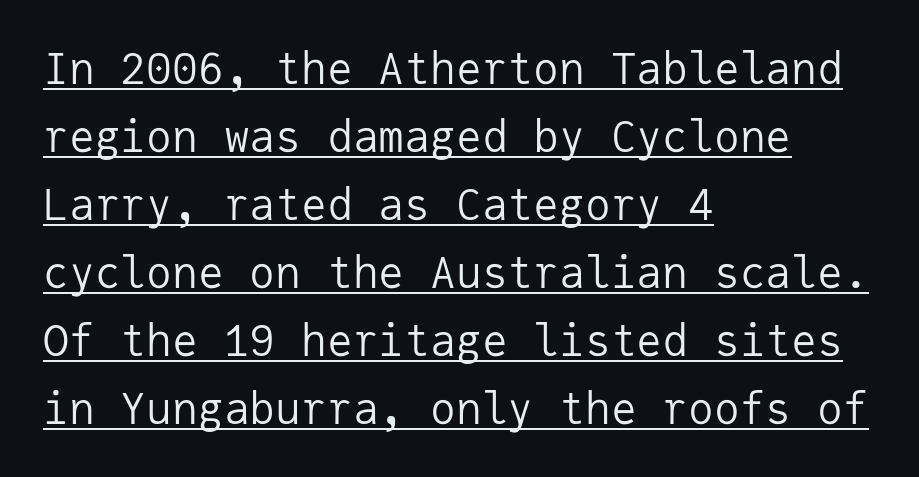
{"serif": "no", "italic": "no", "bold": "no", "weight": "regular", "width": "normal", "stroke_contrast": "low", "x_height": "medium", "monospaced": "yes", "underline": "yes", "align": "left", "line_spacing": "normal", "line_spacing_ratio": 1.58, "letter_spacing": "normal", "letter_spacing_em": 0.0, "glyph_px": 43}
